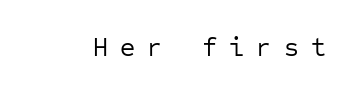
Words appear elongated and porous because spacing is wide. A clean baseline with only descenders dipping below it. The characters are drawn with everyday or finer stroke widths. A typesetter would mark this as roman, not italic.
